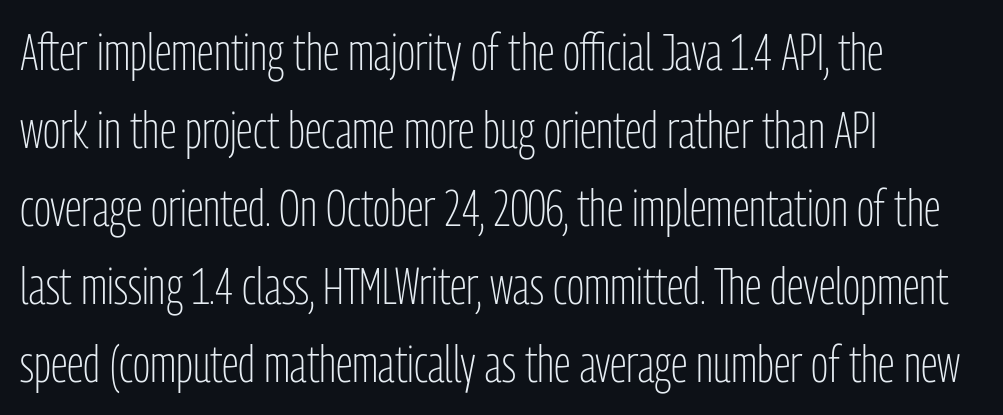
The image shows 51 px light, condensed sans-serif type, upright; set left-aligned, normal line spacing (1.53x), normal letter spacing, not underlined; low stroke contrast and a medium x-height.
